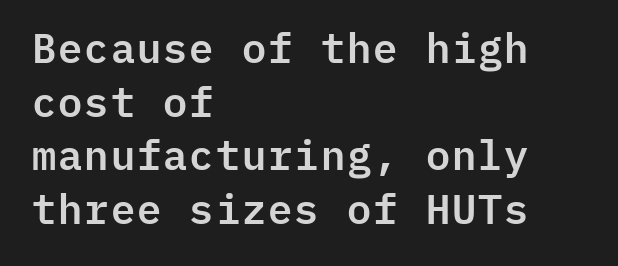
Q: Is the text italic (slanted)? A: No, it is upright.
Q: Is the typeface a serif or a sans-serif typeface? A: Sans-serif.
Q: Is the text underlined? A: No.
Q: How is the paragraph aligned? A: Left-aligned.
Q: Is the spacing between letters normal or unusually wide? A: Normal.
Q: Is the spacing between lines tight, normal or loose? A: Normal.
Q: Width (condensed, normal, or wide)? A: Normal.
Q: Stroke contrast? A: Low.
Q: x-height? A: Medium.
Q: Monospaced? A: Yes.
